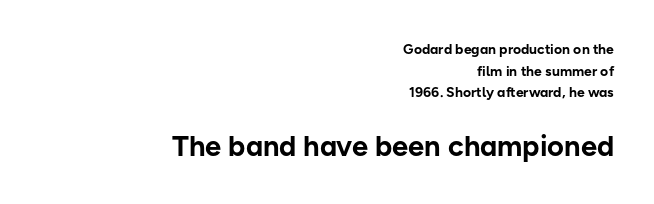
{"serif": "no", "italic": "no", "bold": "yes", "weight": "bold", "width": "normal", "stroke_contrast": "low", "x_height": "medium", "monospaced": "no", "underline": "no", "align": "right", "line_spacing": "normal", "line_spacing_ratio": 1.54, "letter_spacing": "normal", "letter_spacing_em": 0.0, "larger_block": "second", "size_ratio": 2.07, "glyph_px": 29}
